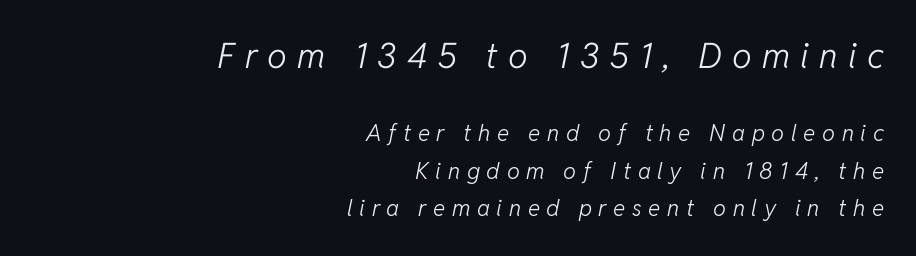
The image shows 35 px light type, italic (leaning right); set right-aligned, normal line spacing (1.63x), unusually wide letter spacing (+0.29 em), not underlined; the first (top) block is 1.52x larger; low stroke contrast and a medium x-height.
